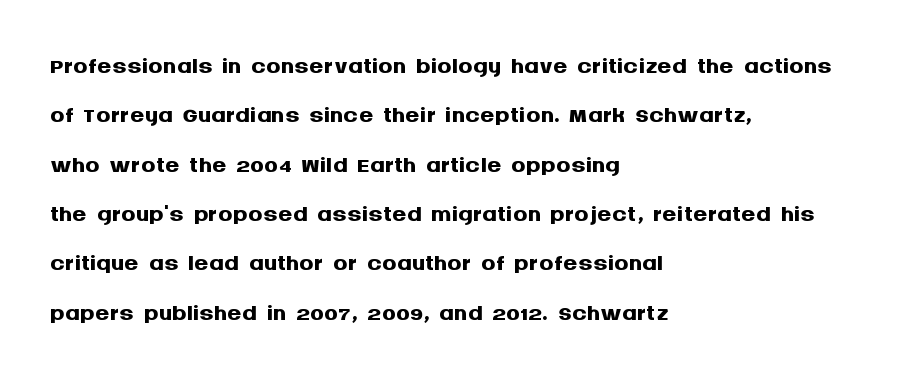
Q: Is the text bold? A: Yes.
Q: Is the text italic (slanted)? A: No, it is upright.
Q: Is the typeface a serif or a sans-serif typeface? A: Sans-serif.
Q: Is the text underlined? A: No.
Q: How is the paragraph aligned? A: Left-aligned.
Q: Is the spacing between letters normal or unusually wide? A: Normal.
Q: Is the spacing between lines tight, normal or loose? A: Normal.
Q: Width (condensed, normal, or wide)? A: Normal.
Q: Stroke contrast? A: Medium.
Q: x-height? A: Large.
Q: Monospaced? A: No.
